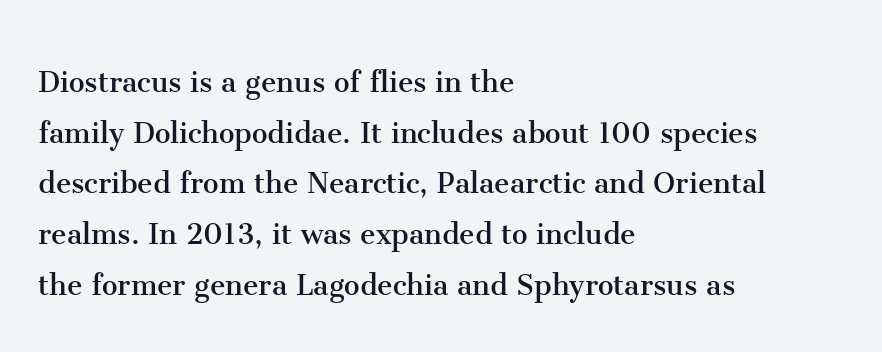
The image shows 35 px regular-weight serif type, upright; set left-aligned, normal line spacing (1.45x), normal letter spacing, not underlined; medium stroke contrast and a medium x-height.
